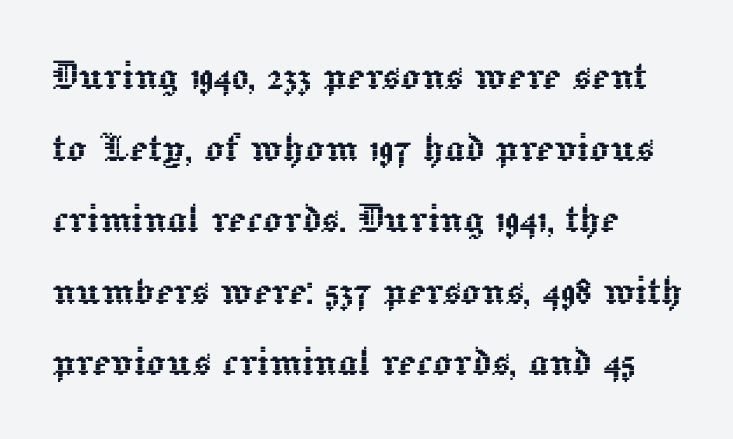
The image shows 49 px text type, upright; set left-aligned, normal line spacing (1.46x), normal letter spacing, not underlined; a medium x-height.
